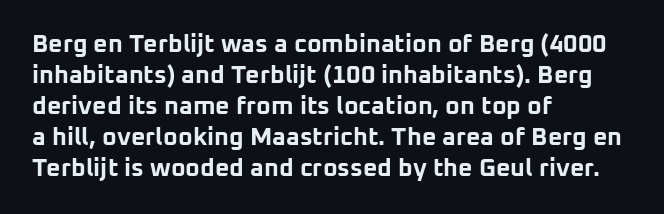
The image shows 25 px bold type, upright; set left-aligned, line spacing 1.24x, normal letter spacing, not underlined.
